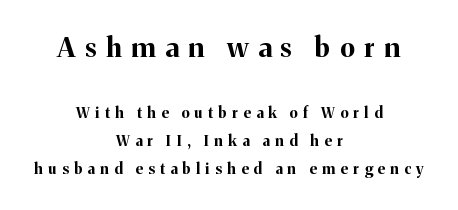
Q: Is the text bold? A: Yes.
Q: Is the text italic (slanted)? A: No, it is upright.
Q: Is the text underlined? A: No.
Q: How is the paragraph aligned? A: Centered.
Q: Is the spacing between letters normal or unusually wide? A: Unusually wide.
Q: Which block of text is set in a larger size, the first (top) or the second (bottom)? A: The first (top) one.
